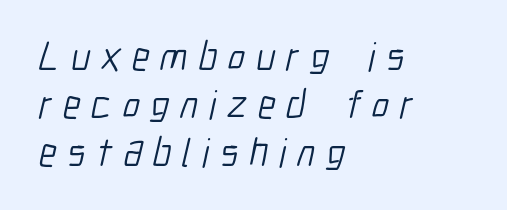
Words appear elongated and porous because spacing is wide. Is this a sans? Yes — the strokes have no serifs. The letters advance in unequal steps, a hallmark of proportional type. Honestly, there is no underline to notice here at all.
